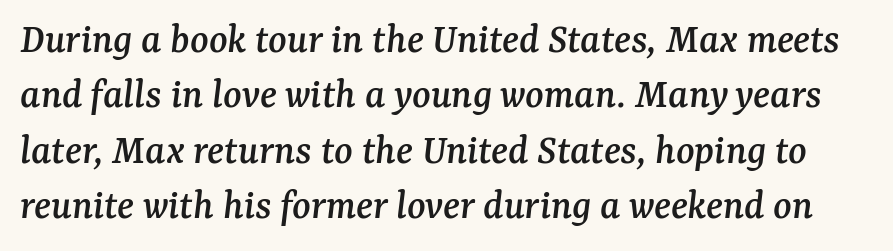
It's the slanting kind of type. Honestly, there is no underline to notice here at all. Honestly, the letter spacing is just normal — you wouldn't notice it. This sample has the flowing, uneven cadence of proportional lettering.
